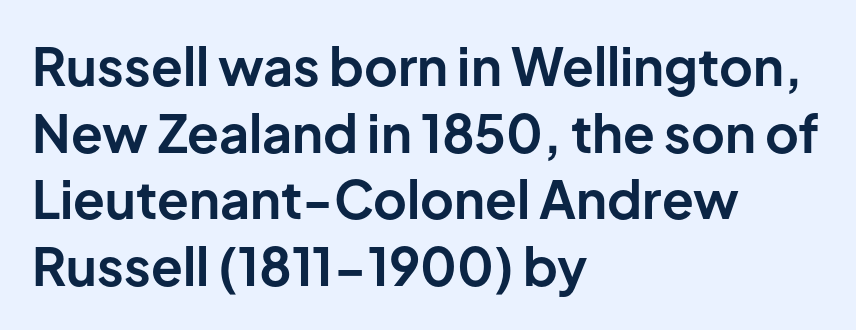
Q: Is the text bold? A: Yes.
Q: Is the text italic (slanted)? A: No, it is upright.
Q: Is the typeface a serif or a sans-serif typeface? A: Sans-serif.
Q: Is the text underlined? A: No.
Q: How is the paragraph aligned? A: Left-aligned.
Q: Is the spacing between letters normal or unusually wide? A: Normal.
Q: Is the spacing between lines tight, normal or loose? A: Normal.
Q: Width (condensed, normal, or wide)? A: Normal.
Q: Stroke contrast? A: Low.
Q: x-height? A: Medium.
Q: Monospaced? A: No.
